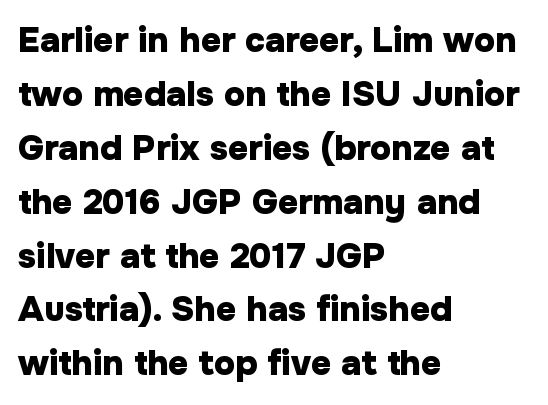
{"serif": "no", "italic": "no", "bold": "yes", "weight": "heavy", "width": "normal", "stroke_contrast": "low", "x_height": "medium", "monospaced": "no", "underline": "no", "align": "left", "line_spacing": "normal", "line_spacing_ratio": 1.54, "letter_spacing": "normal", "letter_spacing_em": 0.0, "glyph_px": 35}
